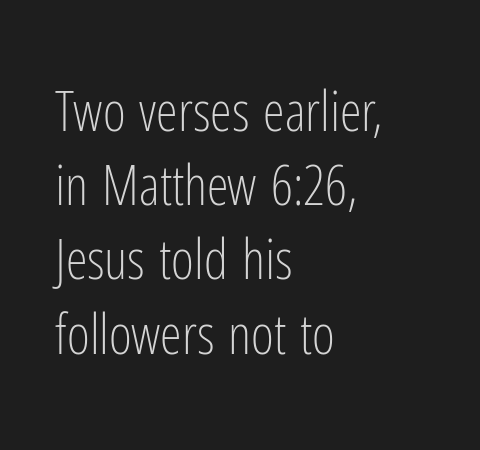
The image shows 55 px light, condensed sans-serif type, upright; set left-aligned, normal line spacing (1.35x), normal letter spacing, not underlined; low stroke contrast and a medium x-height.
